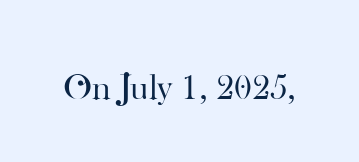
The image shows 36 px regular-weight serif type, upright; set normal letter spacing, not underlined; high stroke contrast and a small x-height.
